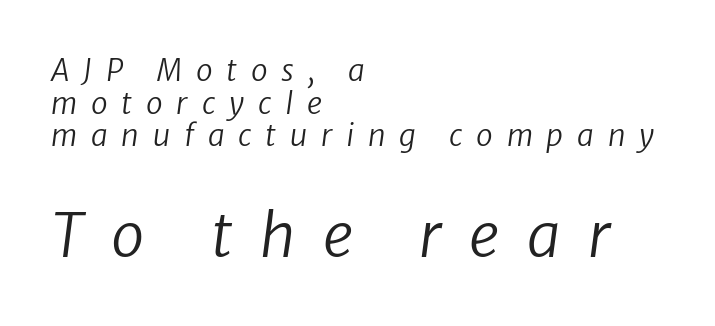
{"italic": "yes", "lean": "right", "slant_degrees": 8, "bold": "no", "weight": "regular", "width": "normal", "stroke_contrast": "low", "x_height": "medium", "monospaced": "no", "underline": "no", "align": "left", "line_spacing": "tight", "line_spacing_ratio": 1.09, "letter_spacing": "wide", "letter_spacing_em": 0.46, "larger_block": "second", "size_ratio": 2.0, "glyph_px": 60}
